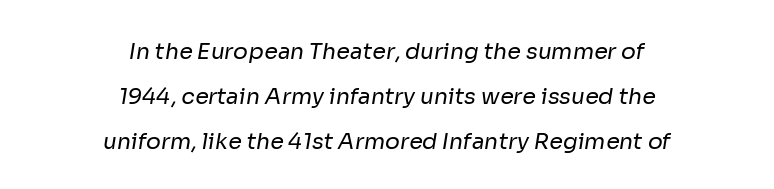
Q: Is the text bold? A: No.
Q: Is the text underlined? A: No.
Q: How is the paragraph aligned? A: Centered.
Q: Is the spacing between letters normal or unusually wide? A: Normal.
Q: Is the spacing between lines tight, normal or loose? A: Loose.
